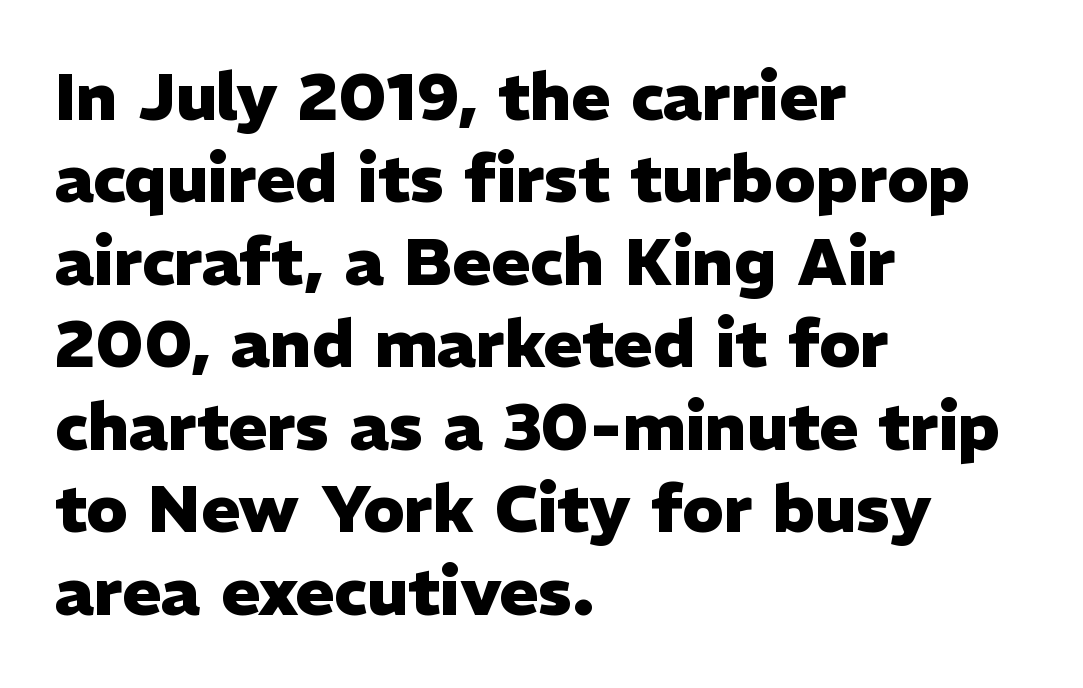
The image shows 66 px heavy sans-serif type, upright; set left-aligned, normal line spacing (1.25x), normal letter spacing, not underlined; low stroke contrast and a medium x-height.
